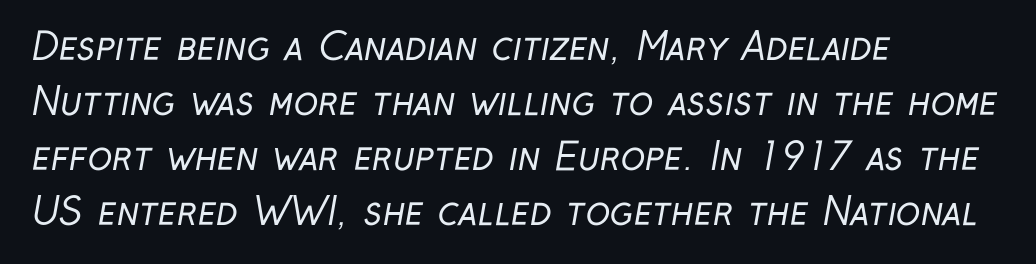
Q: Is the text bold? A: No.
Q: Is the typeface a serif or a sans-serif typeface? A: Sans-serif.
Q: Is the text underlined? A: No.
Q: How is the paragraph aligned? A: Left-aligned.
Q: Is the spacing between letters normal or unusually wide? A: Normal.
Q: Is the spacing between lines tight, normal or loose? A: Normal.
Q: Width (condensed, normal, or wide)? A: Condensed.
Q: Stroke contrast? A: Low.
Q: x-height? A: Medium.
Q: Monospaced? A: No.
